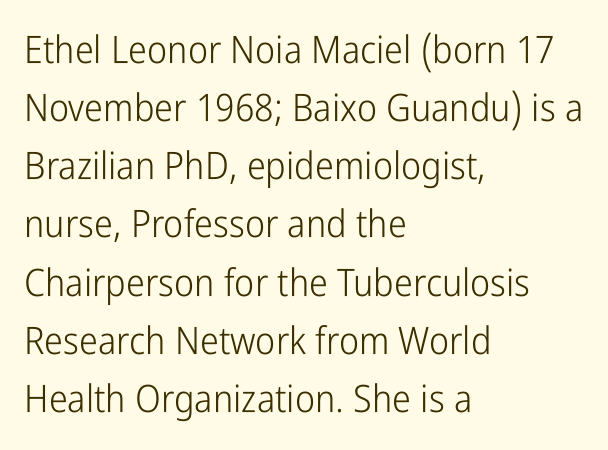
Italic: no, the glyphs are upright roman. What's the leading like? Ordinary, nothing unusual. Character widths vary here, with narrow letters taking less room than wide ones. Underline: absent.
